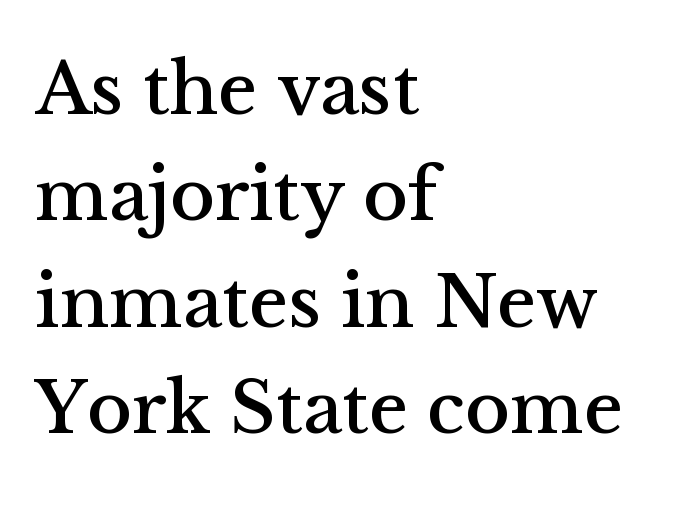
The image shows 75 px serif type, upright; set left-aligned, normal line spacing (1.42x), normal letter spacing, not underlined; medium stroke contrast and a medium x-height.
